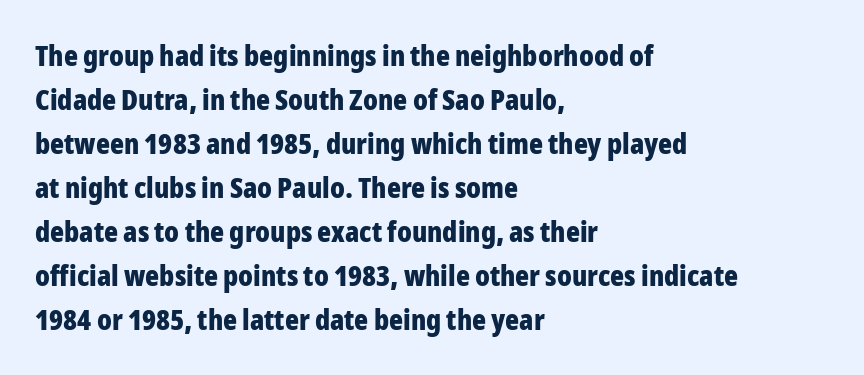
The image shows 29 px bold, condensed sans-serif type, upright; set left-aligned, normal line spacing (1.52x), normal letter spacing, not underlined; low stroke contrast and a medium x-height.
